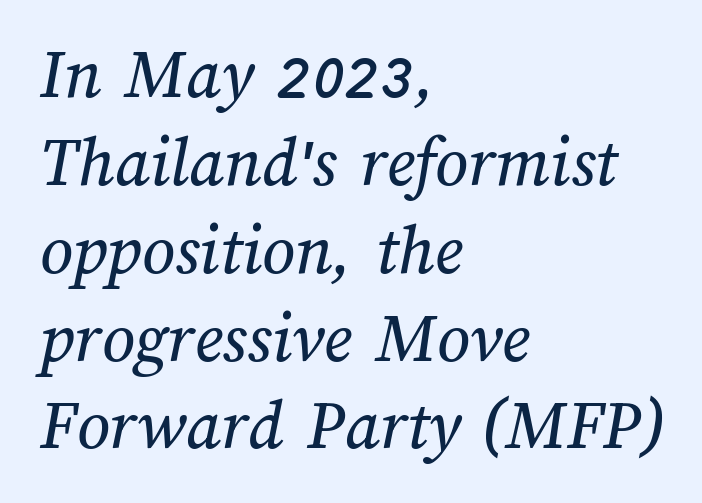
The image shows 72 px text type; set left-aligned, line spacing 1.22x, normal letter spacing, not underlined; medium stroke contrast and a medium x-height.
